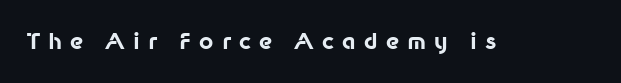
Q: Is the text bold? A: Yes.
Q: Is the text italic (slanted)? A: No, it is upright.
Q: Is the text underlined? A: No.
Q: Is the spacing between letters normal or unusually wide? A: Unusually wide.
